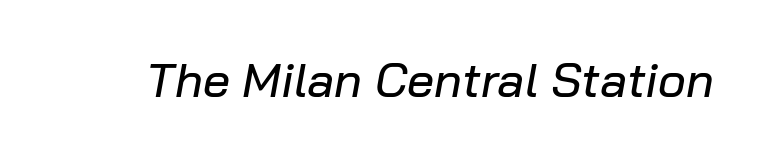
Designer's note — italics engaged. The area under the type is left untouched. The letters advance in unequal steps, a hallmark of proportional type. Short note: letters normally spaced.
